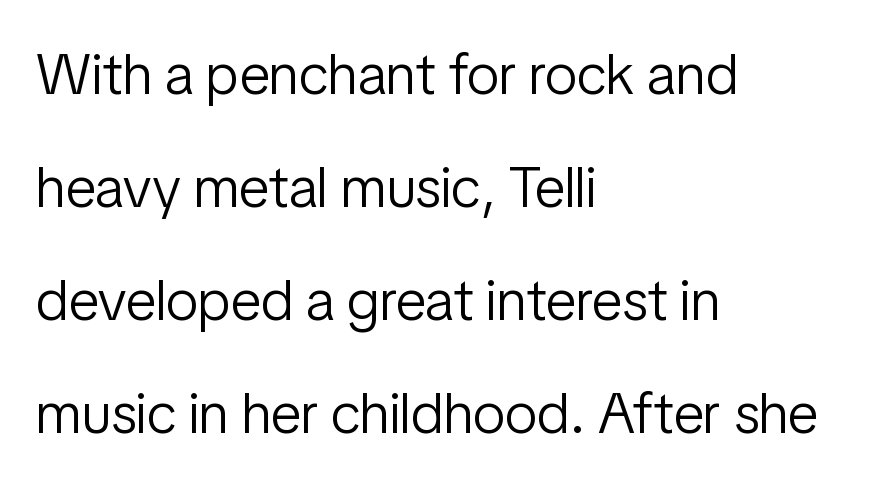
{"serif": "no", "italic": "no", "bold": "no", "weight": "light", "width": "condensed", "stroke_contrast": "low", "x_height": "medium", "monospaced": "no", "underline": "no", "align": "left", "line_spacing": "loose", "line_spacing_ratio": 1.95, "letter_spacing": "normal", "letter_spacing_em": 0.0, "glyph_px": 58}
